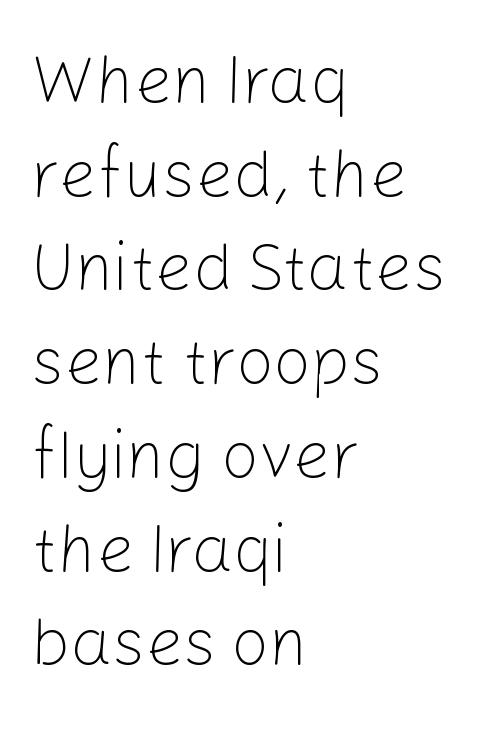
{"serif": "no", "italic": "no", "bold": "no", "weight": "light", "width": "normal", "stroke_contrast": "low", "x_height": "medium", "monospaced": "no", "underline": "no", "align": "left", "line_spacing": "normal", "line_spacing_ratio": 1.42, "letter_spacing": "normal", "letter_spacing_em": 0.0, "glyph_px": 66}
